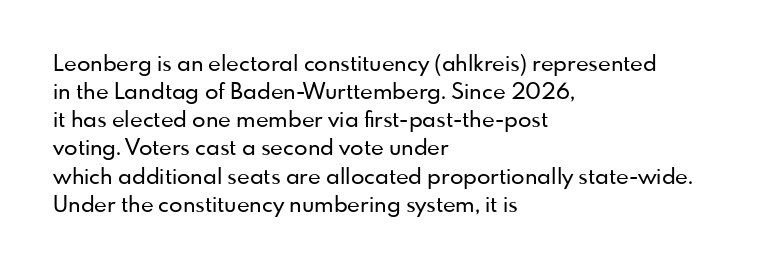
{"italic": "no", "underline": "no", "align": "left", "line_spacing": "normal", "line_spacing_ratio": 1.28, "letter_spacing": "normal", "letter_spacing_em": 0.0, "glyph_px": 22}
